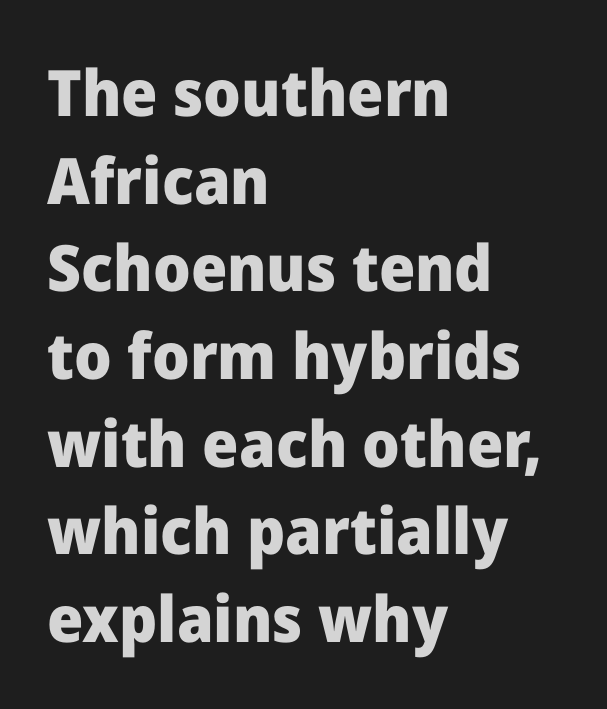
Q: Is the text bold? A: Yes.
Q: Is the text italic (slanted)? A: No, it is upright.
Q: Is the typeface a serif or a sans-serif typeface? A: Sans-serif.
Q: Is the text underlined? A: No.
Q: How is the paragraph aligned? A: Left-aligned.
Q: Is the spacing between letters normal or unusually wide? A: Normal.
Q: Is the spacing between lines tight, normal or loose? A: Normal.
Q: Width (condensed, normal, or wide)? A: Normal.
Q: Stroke contrast? A: Low.
Q: x-height? A: Medium.
Q: Monospaced? A: No.
